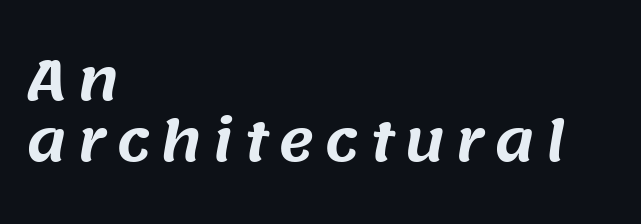
Cramped leading. Here the designer chose a conventional face with non-uniform glyph widths. Classification — sans serif. Casual observation: everything's shoved over to the left. The baseline area is clear.
